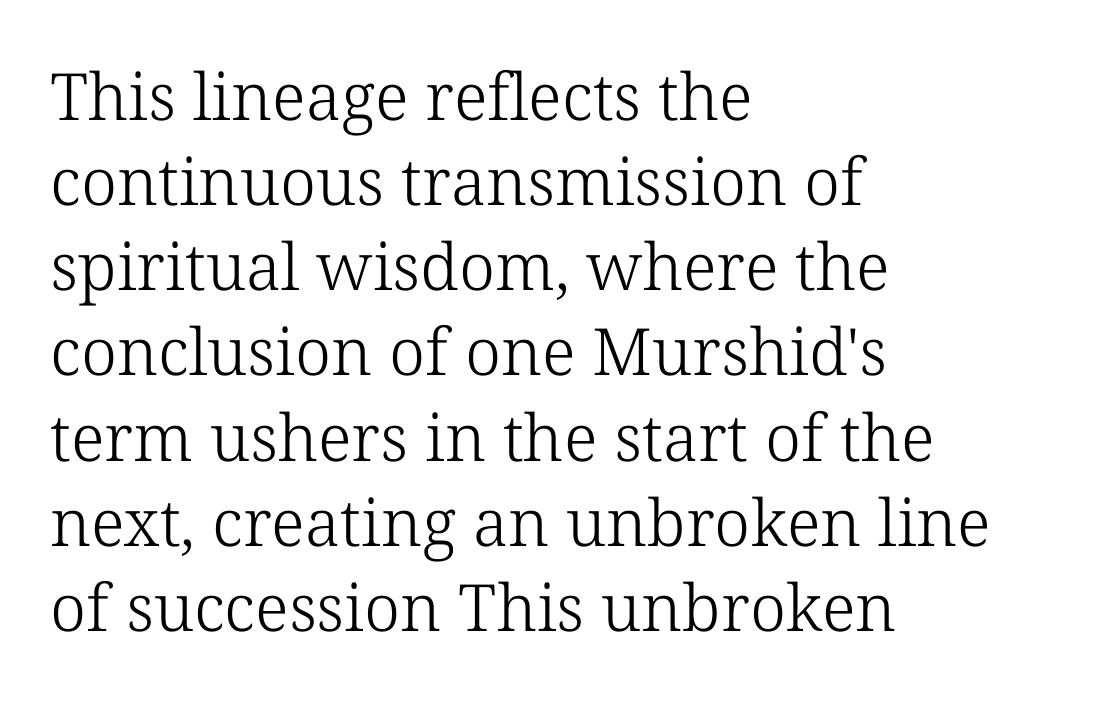
The image shows 65 px light serif type, upright; set left-aligned, normal line spacing (1.31x), normal letter spacing, not underlined; low stroke contrast and a medium x-height.
